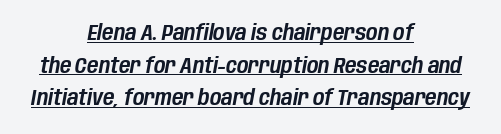
The whitespace from short lines is split evenly between both sides. Inter-character spacing is left at the font's built-in metrics. Posture: slanted. Notice how descenders clear the ascenders below comfortably — that's standard leading. Looks like someone drew a line under every word here.
